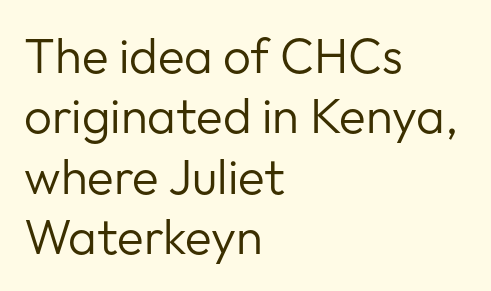
The image shows 49 px regular-weight sans-serif type, upright; set left-aligned, line spacing 1.23x, normal letter spacing, not underlined; low stroke contrast and a medium x-height.
